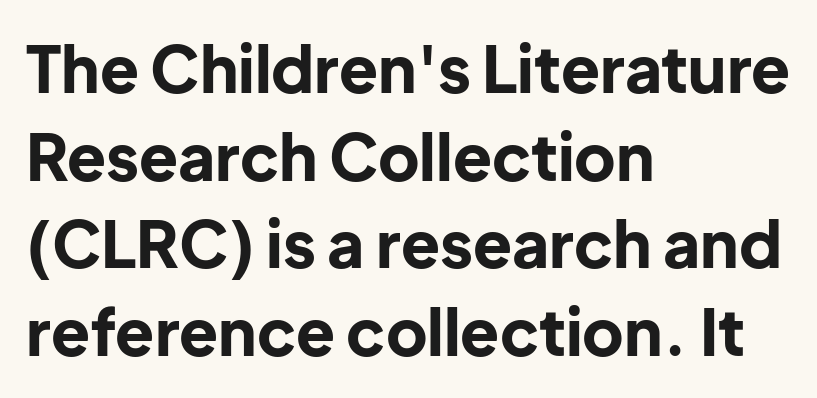
Q: Is the text bold? A: Yes.
Q: Is the text italic (slanted)? A: No, it is upright.
Q: Is the typeface a serif or a sans-serif typeface? A: Sans-serif.
Q: Is the text underlined? A: No.
Q: How is the paragraph aligned? A: Left-aligned.
Q: Is the spacing between letters normal or unusually wide? A: Normal.
Q: Is the spacing between lines tight, normal or loose? A: Normal.
Q: Width (condensed, normal, or wide)? A: Normal.
Q: Stroke contrast? A: Low.
Q: x-height? A: Medium.
Q: Monospaced? A: No.
